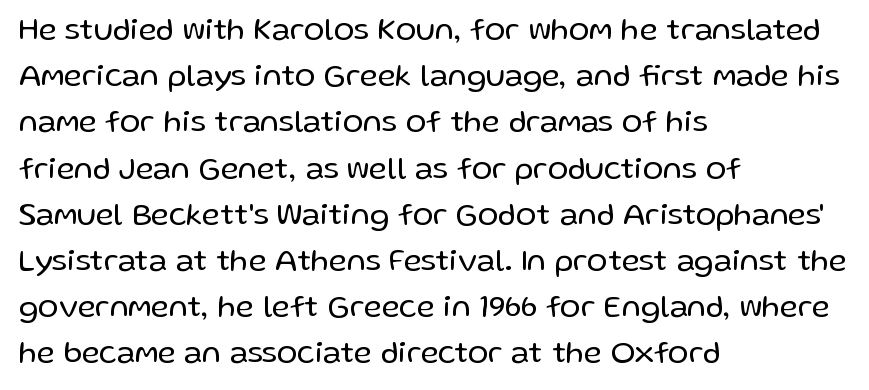
{"serif": "no", "italic": "no", "bold": "no", "weight": "regular", "width": "normal", "stroke_contrast": "low", "x_height": "medium", "monospaced": "no", "underline": "no", "align": "left", "line_spacing": "normal", "line_spacing_ratio": 1.49, "letter_spacing": "normal", "letter_spacing_em": 0.0, "glyph_px": 31}
